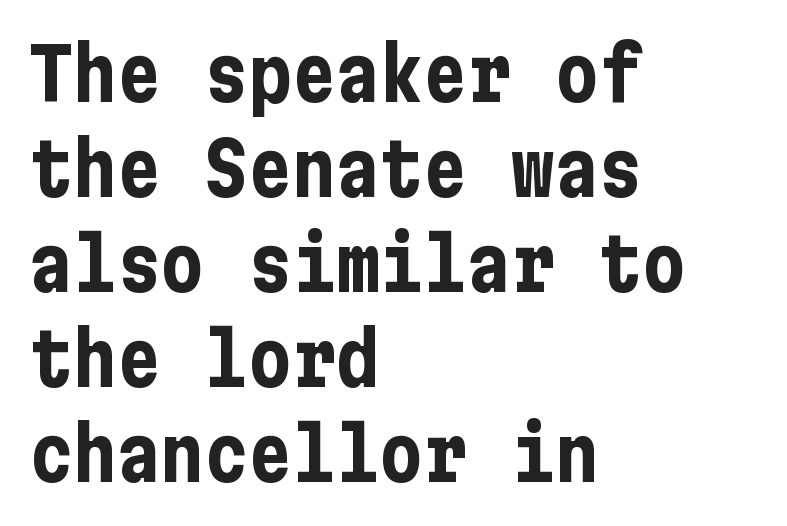
Q: Is the text bold? A: Yes.
Q: Is the text italic (slanted)? A: No, it is upright.
Q: Is the typeface a serif or a sans-serif typeface? A: Sans-serif.
Q: Is the text underlined? A: No.
Q: How is the paragraph aligned? A: Left-aligned.
Q: Is the spacing between letters normal or unusually wide? A: Normal.
Q: Is the spacing between lines tight, normal or loose? A: Normal.
Q: Width (condensed, normal, or wide)? A: Condensed.
Q: Stroke contrast? A: Low.
Q: x-height? A: Medium.
